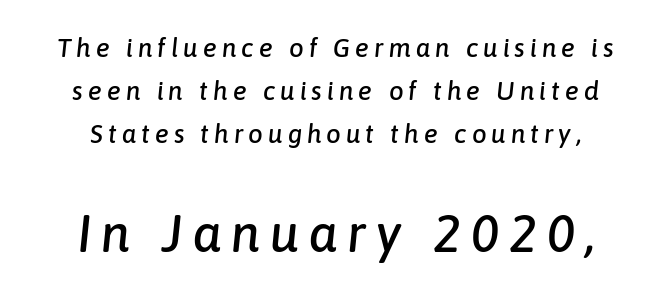
The image shows 52 px text type, italic (leaning right); set normal line spacing (1.66x), not underlined; the second (bottom) block is 2.0x larger; low stroke contrast and a medium x-height.
